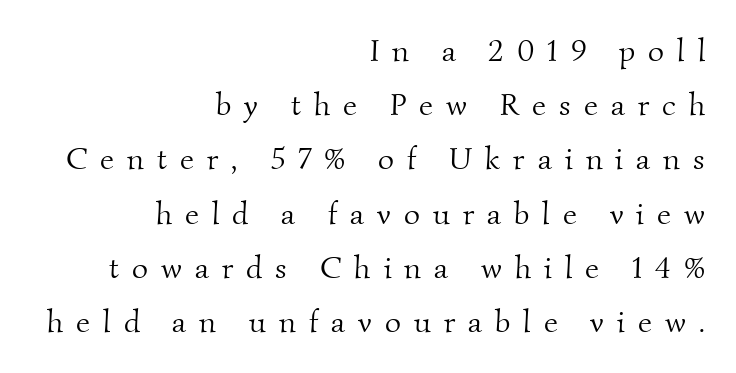
Glance below the letters and you will spot only blank space. Heft: none added — not bold. Do the characters align in a grid? No, the font is proportional. One-word summary of the alignment: right. Here the glyphs are tracked loosely, breaking word shapes into spaced letters.
